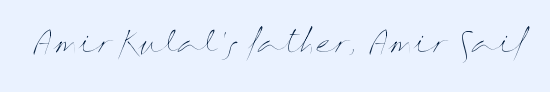
The image shows 28 px thin, wide type; set normal letter spacing, not underlined; medium stroke contrast and a medium x-height.
